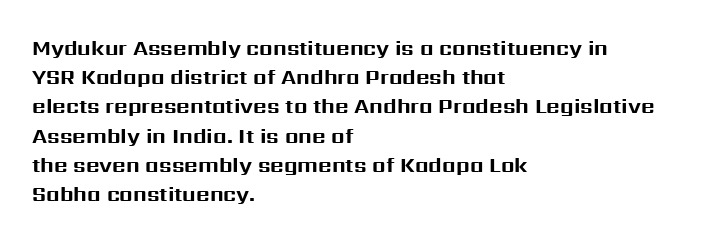
The image shows 21 px bold type, upright; set left-aligned, normal line spacing (1.39x), normal letter spacing, not underlined.
